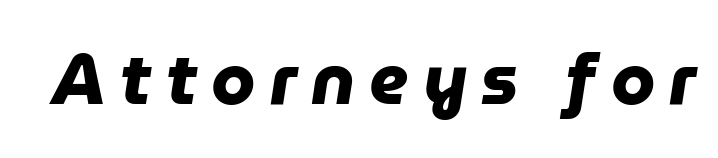
Q: Is the text bold? A: Yes.
Q: Is the typeface a serif or a sans-serif typeface? A: Sans-serif.
Q: Is the text underlined? A: No.
Q: Is the spacing between letters normal or unusually wide? A: Unusually wide.
Q: Width (condensed, normal, or wide)? A: Normal.
Q: Stroke contrast? A: Low.
Q: x-height? A: Medium.
Q: Monospaced? A: No.
